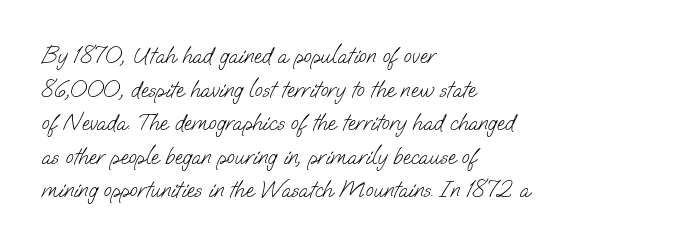
The cut favours lightness, reaching ordinary text weight at its darkest. The specimen omits any rule beneath the text block's lines. Alignment: flush left. This sample keeps an unexceptional amount of space between lines. Words appear dense and cohesive because spacing is normal.
